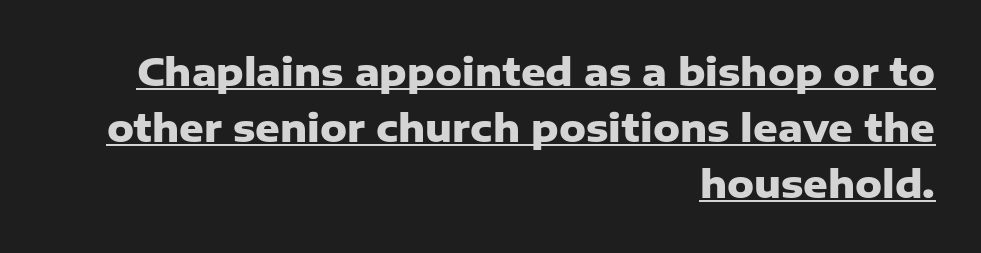
The rows are spaced the way most documents space them. This is underlined copy, the kind a proofreader might mark for attention. Is the block centered? No — it sits flush against the right margin. Spacing verdict: proportional, widths tailored to each character.
